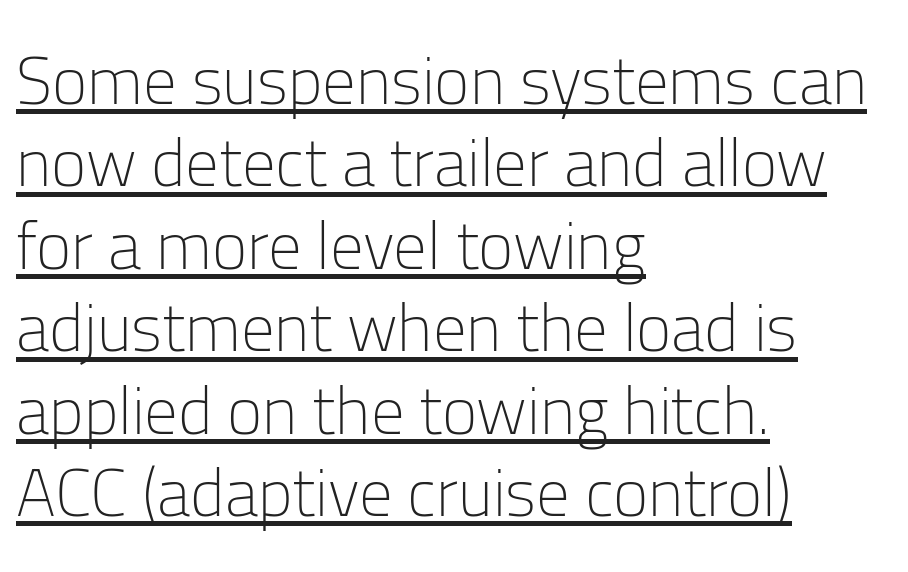
The image shows 67 px light sans-serif type, upright; set left-aligned, line spacing 1.23x, normal letter spacing, underlined; low stroke contrast and a medium x-height.
